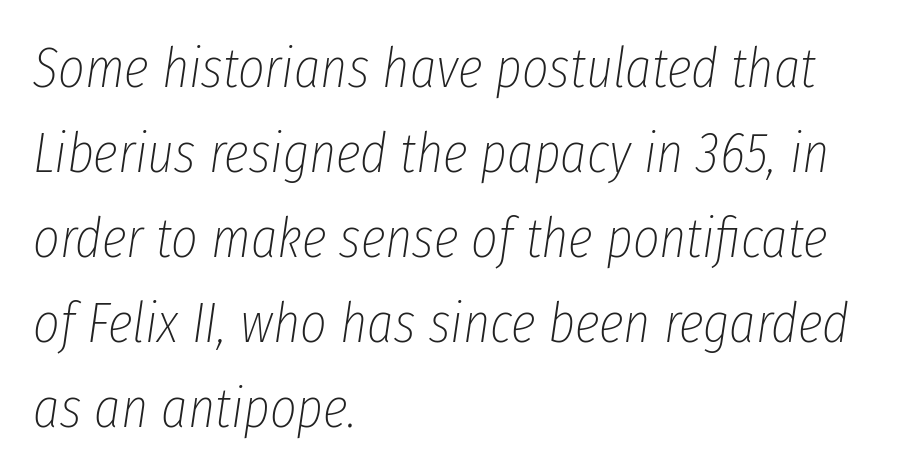
The image shows 57 px thin, condensed type, italic (leaning right); set left-aligned, normal line spacing (1.49x), normal letter spacing, not underlined; low stroke contrast and a medium x-height.
